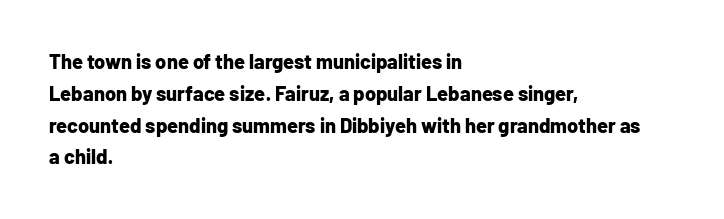
Q: Is the text bold? A: Yes.
Q: Is the text italic (slanted)? A: No, it is upright.
Q: Is the text underlined? A: No.
Q: How is the paragraph aligned? A: Left-aligned.
Q: Is the spacing between letters normal or unusually wide? A: Normal.
Q: Is the spacing between lines tight, normal or loose? A: Normal.
